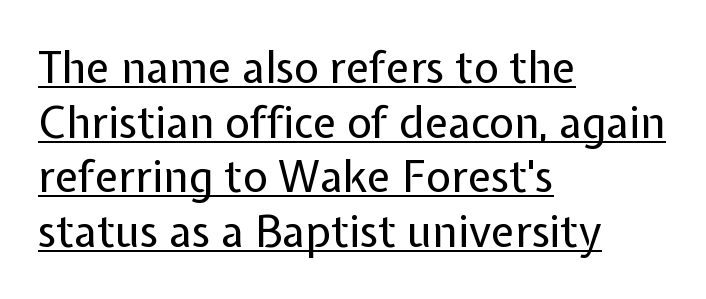
The image shows 43 px regular-weight sans-serif type, upright; set left-aligned, normal line spacing (1.27x), normal letter spacing, underlined; low stroke contrast and a medium x-height.
